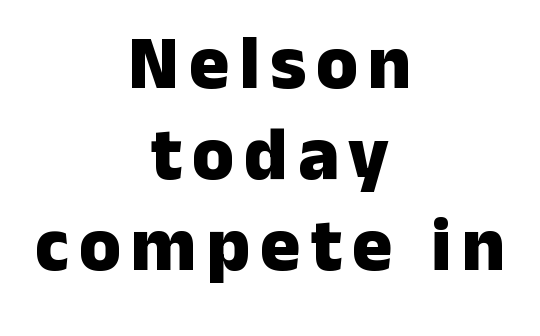
Q: Is the text bold? A: Yes.
Q: Is the text italic (slanted)? A: No, it is upright.
Q: Is the typeface a serif or a sans-serif typeface? A: Sans-serif.
Q: Is the text underlined? A: No.
Q: How is the paragraph aligned? A: Centered.
Q: Width (condensed, normal, or wide)? A: Normal.
Q: Stroke contrast? A: Low.
Q: x-height? A: Medium.
Q: Monospaced? A: No.
